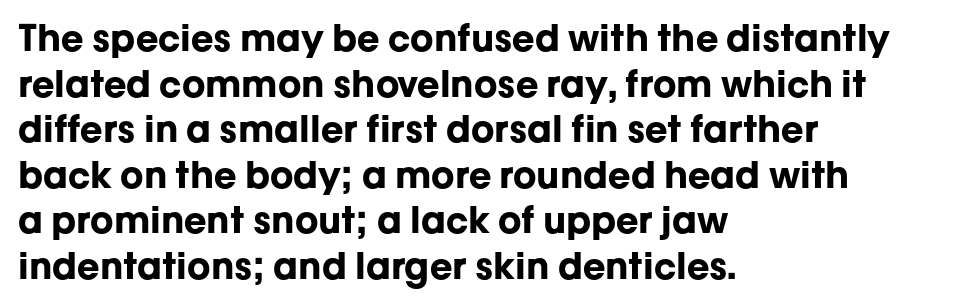
{"serif": "no", "italic": "no", "bold": "yes", "weight": "bold", "width": "normal", "stroke_contrast": "low", "x_height": "medium", "monospaced": "no", "underline": "no", "align": "left", "line_spacing_ratio": 1.23, "letter_spacing": "normal", "letter_spacing_em": 0.0, "glyph_px": 37}
